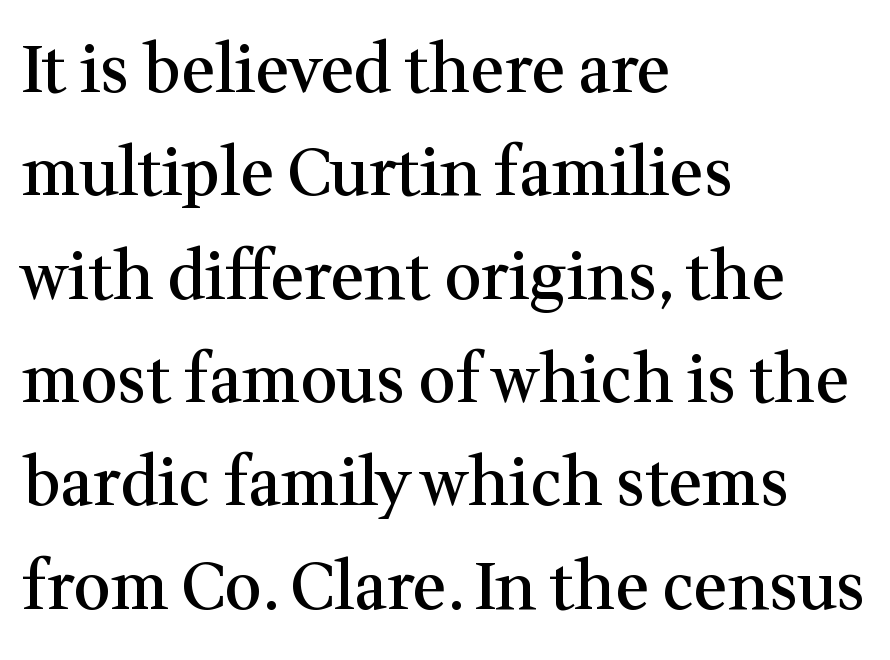
{"serif": "yes", "italic": "no", "bold": "semi", "weight": "semibold", "width": "normal", "stroke_contrast": "medium", "x_height": "medium", "monospaced": "no", "underline": "no", "align": "left", "line_spacing": "normal", "line_spacing_ratio": 1.59, "letter_spacing": "normal", "letter_spacing_em": 0.0, "glyph_px": 65}
